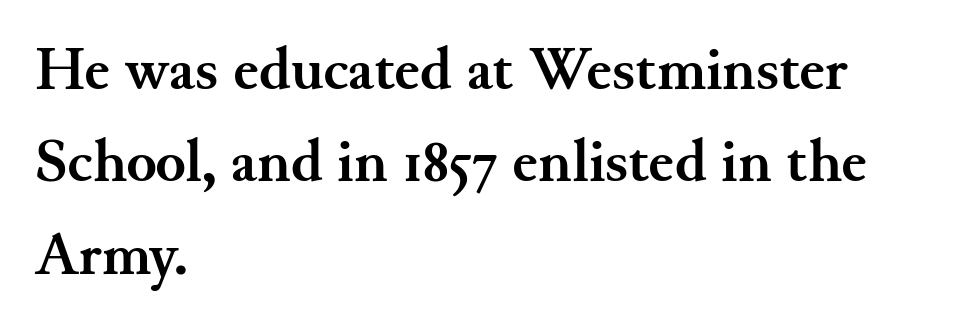
{"serif": "yes", "italic": "no", "bold": "yes", "weight": "semibold", "width": "normal", "stroke_contrast": "medium", "x_height": "small", "monospaced": "no", "underline": "no", "align": "left", "line_spacing": "normal", "line_spacing_ratio": 1.49, "letter_spacing": "normal", "letter_spacing_em": 0.0, "glyph_px": 62}
